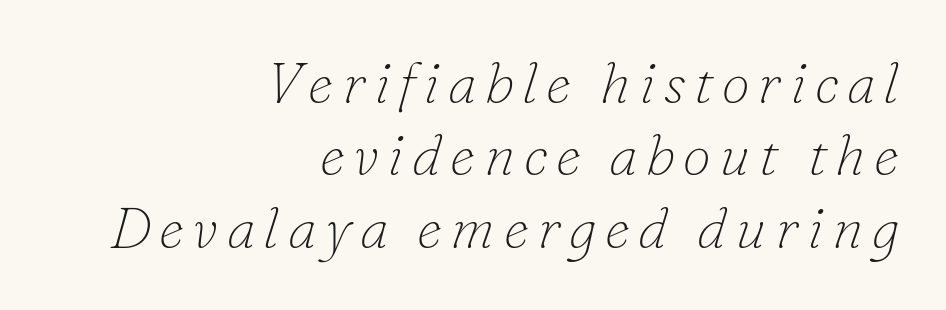
The image shows 57 px thin serif type, italic (leaning right); set right-aligned, normal line spacing (1.27x), not underlined; low stroke contrast and a small x-height.
